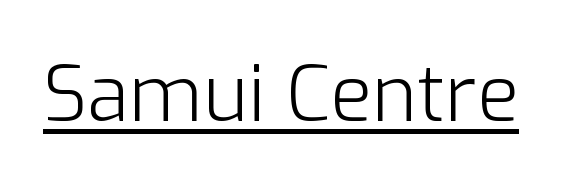
The letters stand upright; this is a roman face. Emphasis is given by a line drawn under the lettering. The face looks like a standard text weight, possibly lighter. The letters advance in unequal steps, a hallmark of proportional type.
